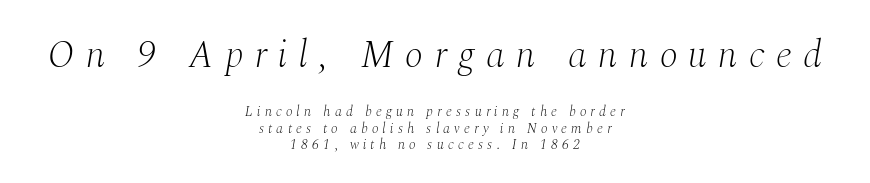
The image shows 38 px light serif type, italic (leaning right); set centered, line spacing 1.18x, unusually wide letter spacing (+0.3 em), not underlined; the first (top) block is 2.71x larger; medium stroke contrast and a medium x-height.
